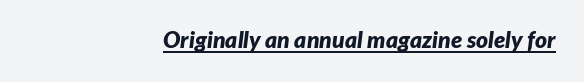
Q: Is the text bold? A: Yes.
Q: Is the text italic (slanted)? A: Yes, it leans right by about 7 degrees.
Q: Is the text underlined? A: Yes.
Q: How is the paragraph aligned? A: Right-aligned.
Q: Is the spacing between letters normal or unusually wide? A: Normal.
